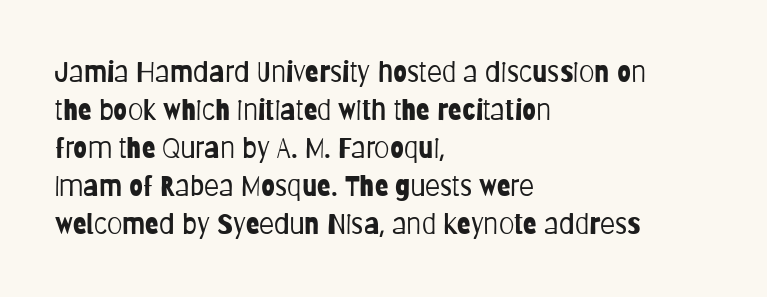
Q: Is the text bold? A: No.
Q: Is the text italic (slanted)? A: No, it is upright.
Q: Is the typeface a serif or a sans-serif typeface? A: Sans-serif.
Q: Is the text underlined? A: No.
Q: How is the paragraph aligned? A: Left-aligned.
Q: Is the spacing between letters normal or unusually wide? A: Normal.
Q: Is the spacing between lines tight, normal or loose? A: Normal.
Q: Width (condensed, normal, or wide)? A: Condensed.
Q: Stroke contrast? A: Low.
Q: x-height? A: Large.
Q: Monospaced? A: No.
